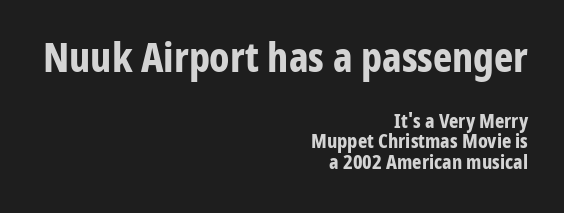
A full-strength bold gives these letters their thick strokes. If you squint, the top block still reads clearly — it's the larger of the two. These lines huddle together more closely than default settings would place them. The passage shown is not underscored anywhere. The paragraph has a hard right edge and a soft left edge.
